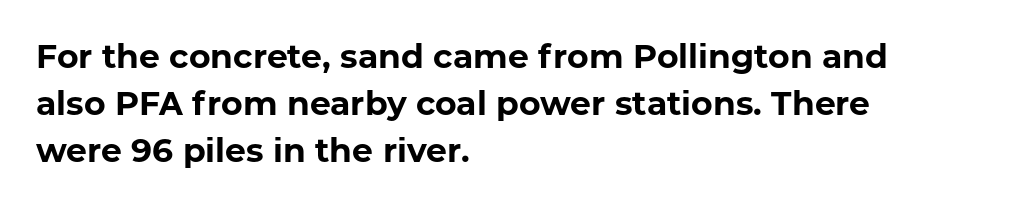
Q: Is the text bold? A: Yes.
Q: Is the text italic (slanted)? A: No, it is upright.
Q: Is the typeface a serif or a sans-serif typeface? A: Sans-serif.
Q: Is the text underlined? A: No.
Q: How is the paragraph aligned? A: Left-aligned.
Q: Is the spacing between letters normal or unusually wide? A: Normal.
Q: Is the spacing between lines tight, normal or loose? A: Normal.
Q: Width (condensed, normal, or wide)? A: Normal.
Q: Stroke contrast? A: Low.
Q: x-height? A: Medium.
Q: Monospaced? A: No.
